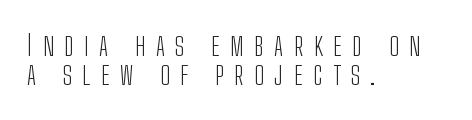
Q: Is the text bold? A: No.
Q: Is the text italic (slanted)? A: No, it is upright.
Q: Is the typeface a serif or a sans-serif typeface? A: Sans-serif.
Q: Is the text underlined? A: No.
Q: How is the paragraph aligned? A: Left-aligned.
Q: Is the spacing between letters normal or unusually wide? A: Unusually wide.
Q: Is the spacing between lines tight, normal or loose? A: Tight.
Q: Width (condensed, normal, or wide)? A: Condensed.
Q: Stroke contrast? A: Low.
Q: x-height? A: Medium.
Q: Monospaced? A: No.
